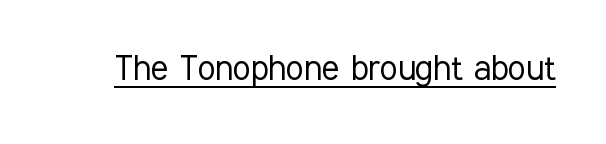
What decoration does the sample have? An underline. Stroke thickness stays within the range of a standard reading face or lighter. Think of a printed novel: that variable character pitch is what you see here. I'd call this a sans setting — the letters go barefoot.
